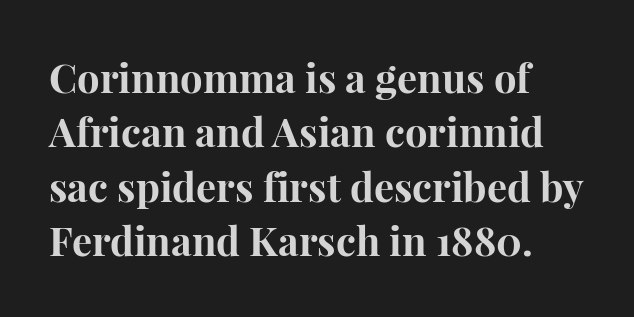
Q: Is the text bold? A: Yes.
Q: Is the text italic (slanted)? A: No, it is upright.
Q: Is the typeface a serif or a sans-serif typeface? A: Serif.
Q: Is the text underlined? A: No.
Q: How is the paragraph aligned? A: Left-aligned.
Q: Is the spacing between letters normal or unusually wide? A: Normal.
Q: Is the spacing between lines tight, normal or loose? A: Normal.
Q: Width (condensed, normal, or wide)? A: Normal.
Q: Stroke contrast? A: High.
Q: x-height? A: Medium.
Q: Monospaced? A: No.
